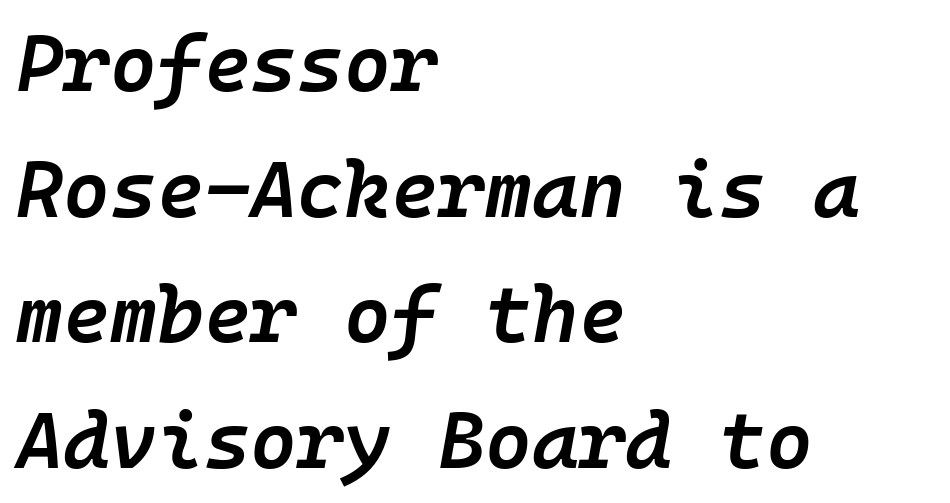
Q: Is the text bold? A: Semi-bold.
Q: Is the text italic (slanted)? A: Yes, it leans right by about 10 degrees.
Q: Is the text underlined? A: No.
Q: How is the paragraph aligned? A: Left-aligned.
Q: Is the spacing between letters normal or unusually wide? A: Normal.
Q: Is the spacing between lines tight, normal or loose? A: Normal.
Q: Width (condensed, normal, or wide)? A: Normal.
Q: Stroke contrast? A: Low.
Q: x-height? A: Medium.
Q: Monospaced? A: Yes.
